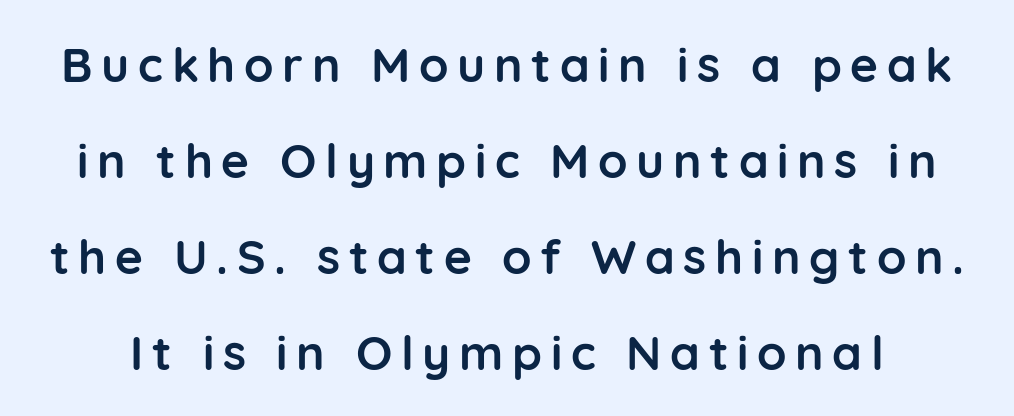
{"serif": "no", "italic": "no", "bold": "yes", "weight": "semibold", "width": "normal", "stroke_contrast": "low", "x_height": "medium", "monospaced": "no", "underline": "no", "line_spacing": "loose", "line_spacing_ratio": 2.0, "glyph_px": 48}
